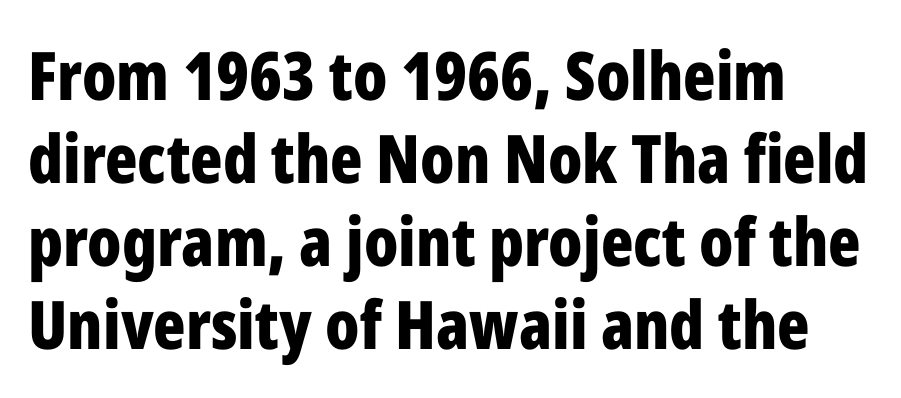
Which margin do the lines hug? The left one — the right edge is uneven. Is this a fixed-width face? No — the glyphs have proportional, varying widths. Characters follow at the spacing the type designer built in. Thick stems and heavy bowls — unmistakably bold.
